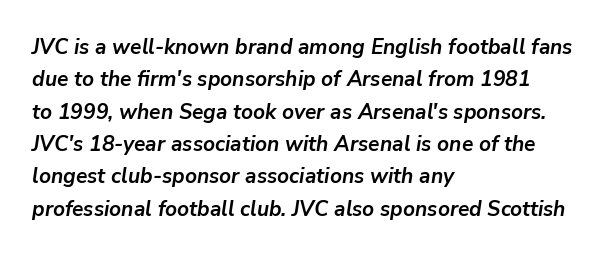
Students, this is bold: see how much ink each stroke carries. Is the letter spacing exaggerated? No — it looks like the ordinary default. Horizontal alignment here is leftward, the default for most running prose. The face used here has a pronounced slope to its letters. Honestly, there is no underline to notice here at all. Rows of type keep a routine distance in the vertical direction.
